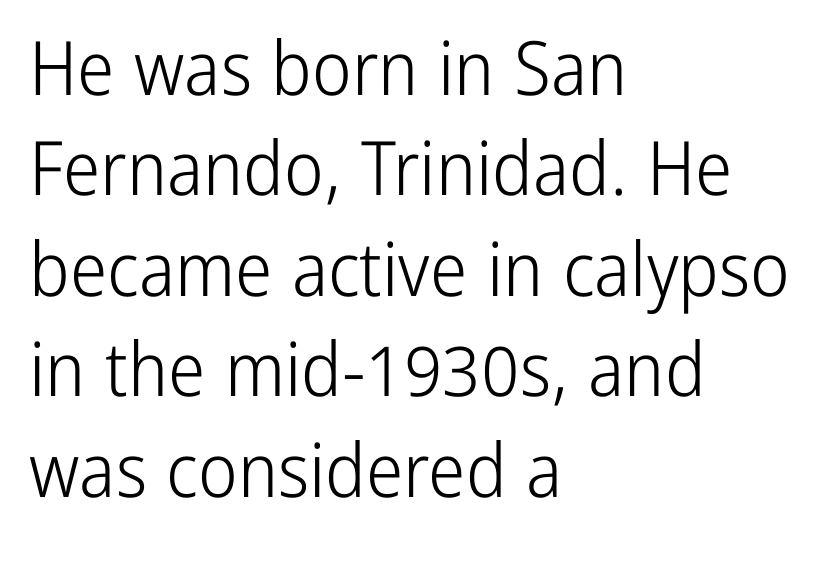
Q: Is the text bold? A: No.
Q: Is the text italic (slanted)? A: No, it is upright.
Q: Is the typeface a serif or a sans-serif typeface? A: Sans-serif.
Q: Is the text underlined? A: No.
Q: How is the paragraph aligned? A: Left-aligned.
Q: Is the spacing between letters normal or unusually wide? A: Normal.
Q: Is the spacing between lines tight, normal or loose? A: Normal.
Q: Width (condensed, normal, or wide)? A: Condensed.
Q: Stroke contrast? A: Low.
Q: x-height? A: Medium.
Q: Monospaced? A: No.
